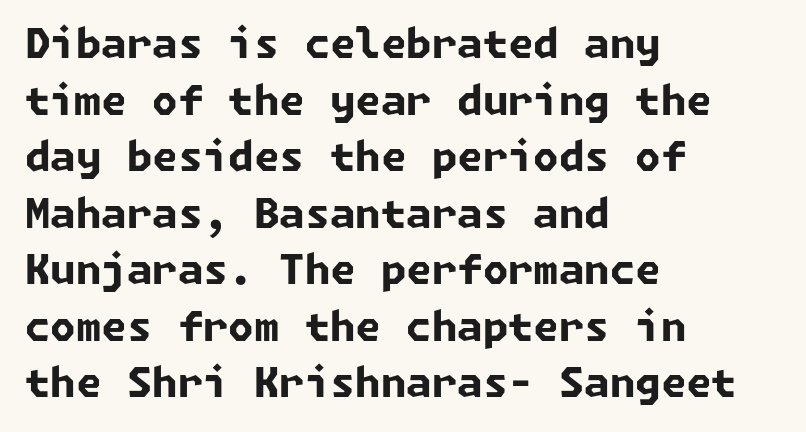
Q: Is the text bold? A: Yes.
Q: Is the typeface a serif or a sans-serif typeface? A: Sans-serif.
Q: Is the text underlined? A: No.
Q: How is the paragraph aligned? A: Left-aligned.
Q: Is the spacing between letters normal or unusually wide? A: Normal.
Q: Is the spacing between lines tight, normal or loose? A: Normal.
Q: Width (condensed, normal, or wide)? A: Normal.
Q: Stroke contrast? A: Low.
Q: x-height? A: Medium.
